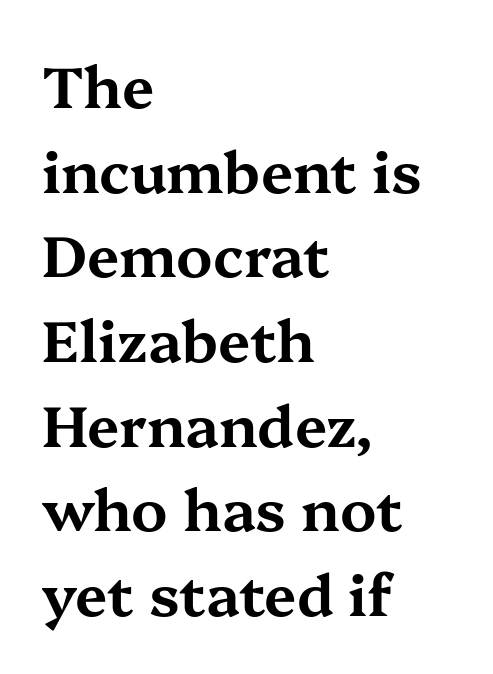
{"serif": "yes", "italic": "no", "width": "wide", "stroke_contrast": "medium", "x_height": "medium", "monospaced": "no", "underline": "no", "align": "left", "line_spacing": "normal", "line_spacing_ratio": 1.46, "letter_spacing": "normal", "letter_spacing_em": 0.0, "glyph_px": 58}
